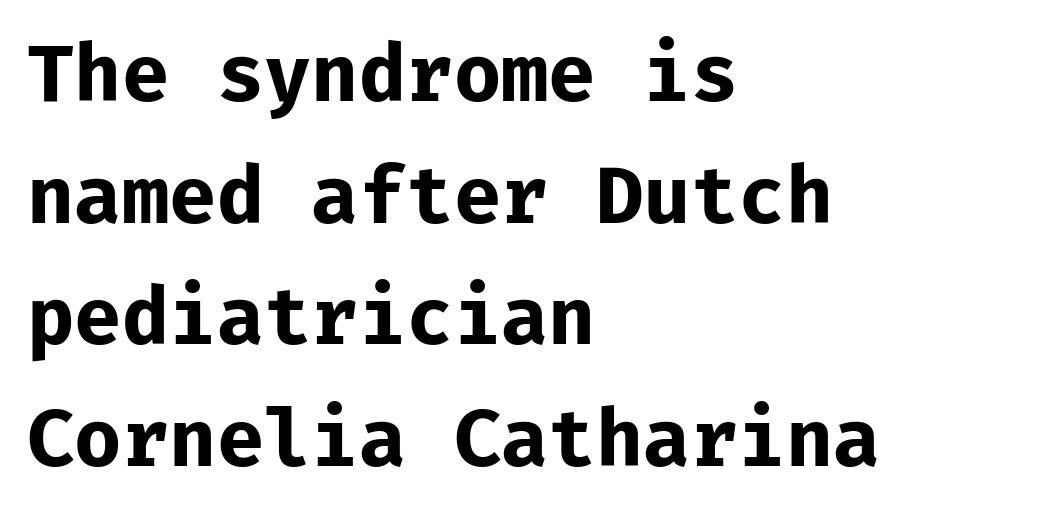
A sans-serif font was chosen for this passage. The strokes are fattened all the way to bold. Summary of vertical rhythm: regular, with standard interline spacing. Standard letterfit; no display-style spreading of the glyphs. This sample uses an upright cut, with every glyph sitting square on the baseline. The passage shown is typed in a monospace face where columns stay perfectly aligned.
